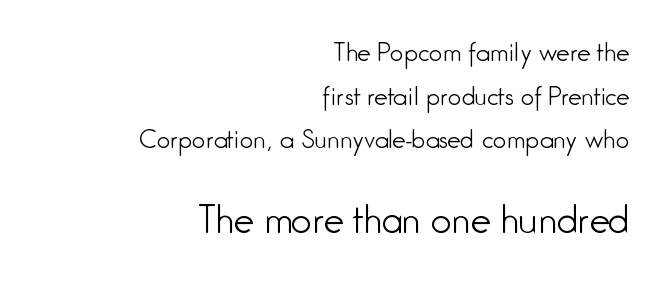
A roman cut, with each character standing at attention. Observe the ordinary spacing: letters are neighbours, not strangers. This rendering features lettering with no underline. The glyphs in this specimen are sans serif. The rendering uses natural spacing where letterforms have individual widths. Stems here are at most as thick as an everyday book face.
